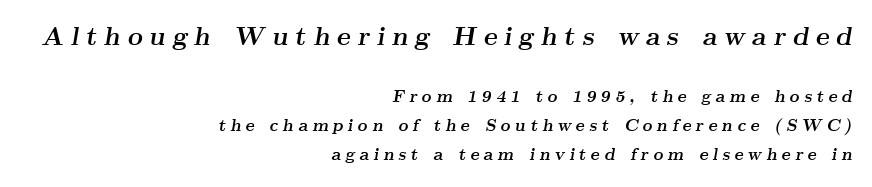
One-word summary of the alignment: right. Lines of text with bare space underneath. Does the lettering tilt? It does — this is italic. This sample uses expanded letter spacing, leaving extra air between glyphs. The face used here appears at its bigger size in the upper chunk.
